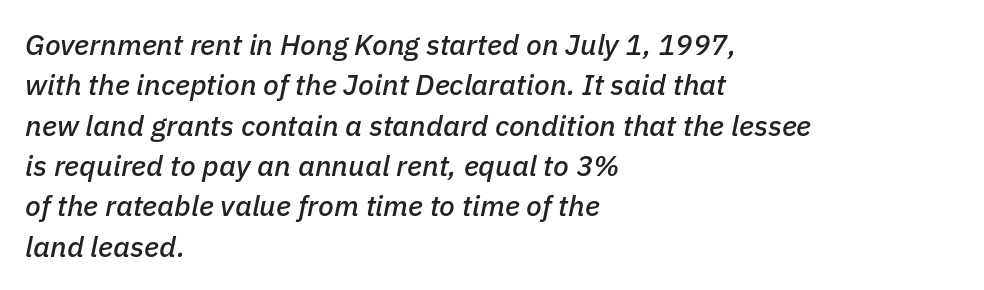
{"italic": "yes", "lean": "right", "slant_degrees": 11, "width": "normal", "stroke_contrast": "low", "x_height": "medium", "monospaced": "no", "underline": "no", "align": "left", "line_spacing": "normal", "line_spacing_ratio": 1.39, "letter_spacing": "normal", "letter_spacing_em": 0.0, "glyph_px": 29}
